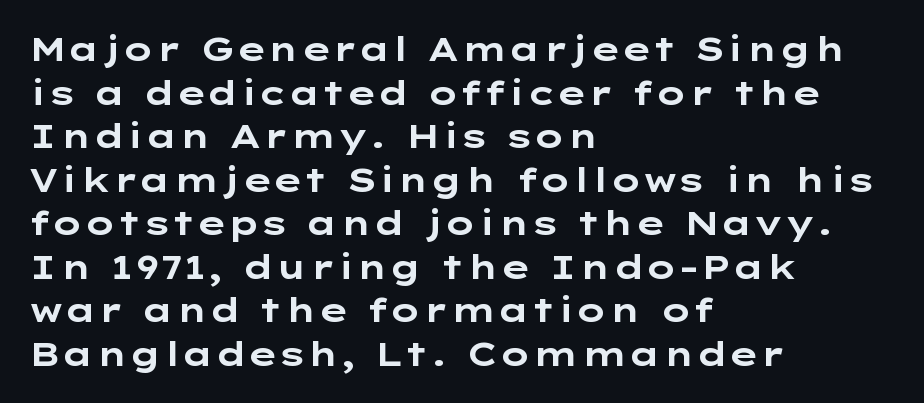
Q: Is the text bold? A: Yes.
Q: Is the text italic (slanted)? A: No, it is upright.
Q: Is the typeface a serif or a sans-serif typeface? A: Sans-serif.
Q: Is the text underlined? A: No.
Q: How is the paragraph aligned? A: Left-aligned.
Q: Is the spacing between letters normal or unusually wide? A: Normal.
Q: Is the spacing between lines tight, normal or loose? A: Normal.
Q: Width (condensed, normal, or wide)? A: Wide.
Q: Stroke contrast? A: Low.
Q: x-height? A: Medium.
